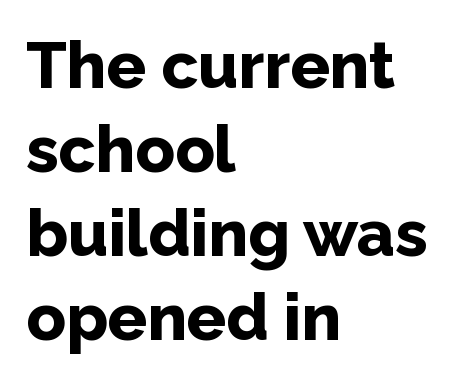
The image shows 65 px bold sans-serif type, upright; set left-aligned, normal line spacing (1.29x), normal letter spacing, not underlined; low stroke contrast and a medium x-height.
